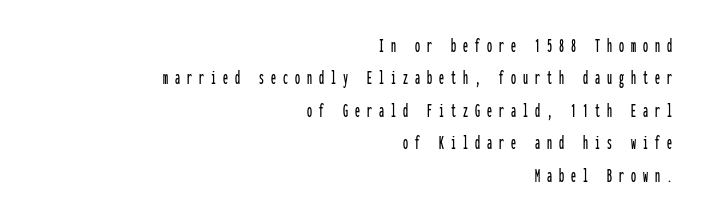
The block of text has a typical density, with ordinary space between rows. Descenders are the only things crossing below the line. Short and long lines alike share a common ending point at right. Does extra space separate the letters? Yes, quite a lot of it. You can tell it's not italic because the verticals are truly vertical.
